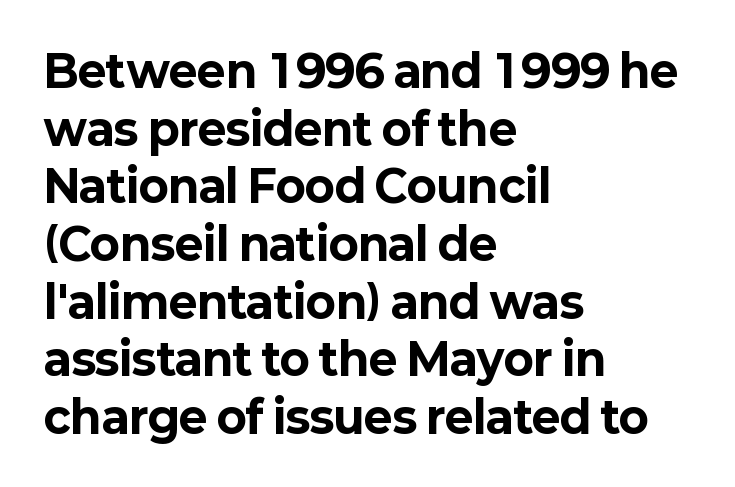
{"serif": "no", "italic": "no", "bold": "yes", "weight": "bold", "width": "normal", "stroke_contrast": "low", "x_height": "medium", "monospaced": "no", "underline": "no", "align": "left", "line_spacing": "normal", "line_spacing_ratio": 1.31, "letter_spacing": "normal", "letter_spacing_em": 0.0, "glyph_px": 44}
